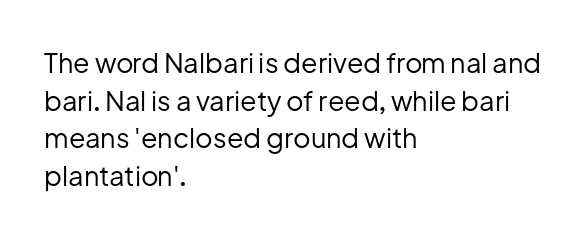
{"italic": "no", "bold": "no", "underline": "no", "align": "left", "line_spacing": "normal", "line_spacing_ratio": 1.39, "letter_spacing": "normal", "letter_spacing_em": 0.0, "glyph_px": 27}
